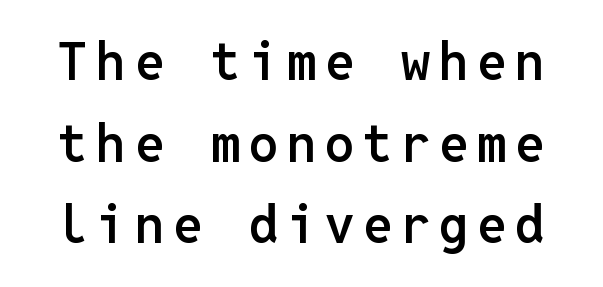
Each letter, wide or thin by design, is forced into the same width here. The rendering shows plain stroke endings on the letterforms — a sans-serif design. How would I describe the line gaps? Plain and ordinary. Its strokes are somewhat broadened, the hallmark of semibold type. No italicization has been applied; the sample stays upright. This rendering features lettering with no underline.
